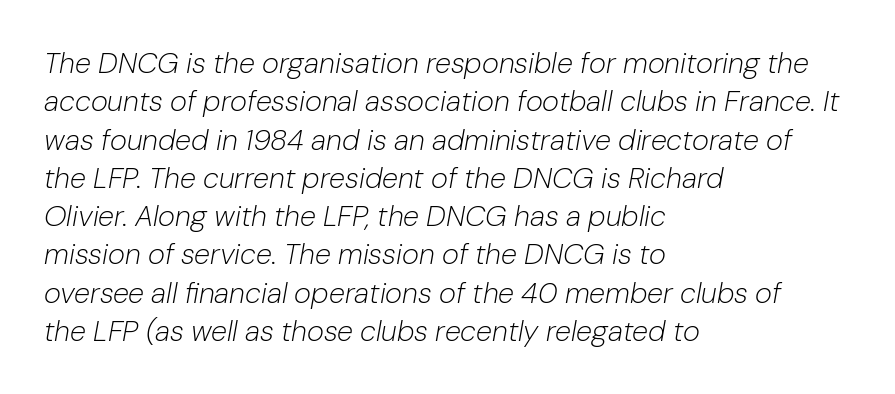
Q: Is the text bold? A: No.
Q: Is the text italic (slanted)? A: Yes, it leans right by about 10 degrees.
Q: Is the text underlined? A: No.
Q: How is the paragraph aligned? A: Left-aligned.
Q: Is the spacing between letters normal or unusually wide? A: Normal.
Q: Is the spacing between lines tight, normal or loose? A: Normal.
Q: Width (condensed, normal, or wide)? A: Normal.
Q: Stroke contrast? A: Low.
Q: x-height? A: Medium.
Q: Monospaced? A: No.
